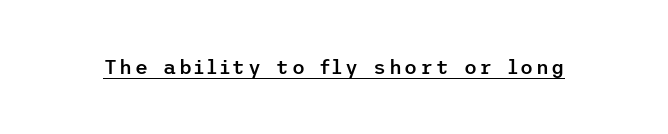
Q: Is the text bold? A: Semi-bold.
Q: Is the text italic (slanted)? A: No, it is upright.
Q: Is the text underlined? A: Yes.
